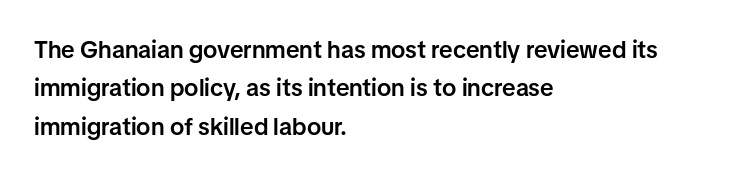
{"italic": "no", "bold": "semi", "underline": "no", "align": "left", "line_spacing": "normal", "line_spacing_ratio": 1.6, "letter_spacing": "normal", "letter_spacing_em": 0.0, "glyph_px": 24}
